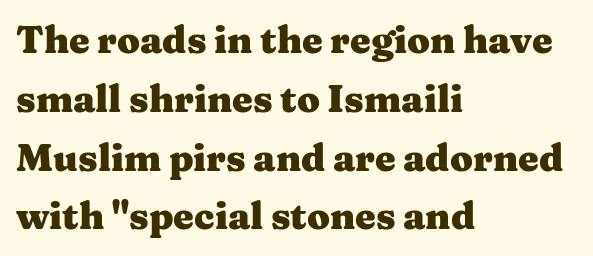
Varying glyph widths throughout — classic text-font behaviour. The baseline area is clear. Examine the stroke ends and you'll spot serifs. The space between consecutive lines is moderate. Every letter is thick-stroked: bold, no question.
